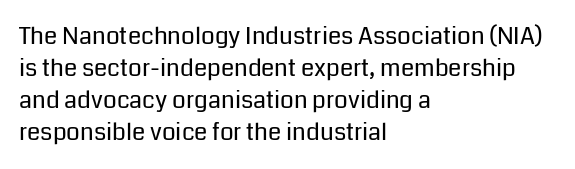
Q: Is the text bold? A: No.
Q: Is the text italic (slanted)? A: No, it is upright.
Q: Is the text underlined? A: No.
Q: How is the paragraph aligned? A: Left-aligned.
Q: Is the spacing between letters normal or unusually wide? A: Normal.
Q: Is the spacing between lines tight, normal or loose? A: Normal.
